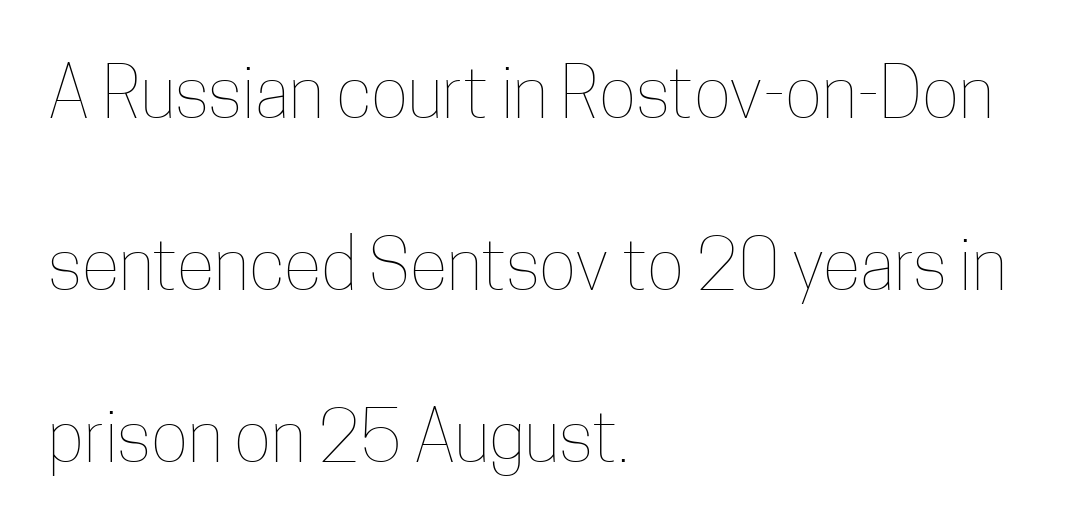
Q: Is the text bold? A: No.
Q: Is the text italic (slanted)? A: No, it is upright.
Q: Is the text underlined? A: No.
Q: How is the paragraph aligned? A: Left-aligned.
Q: Is the spacing between letters normal or unusually wide? A: Normal.
Q: Is the spacing between lines tight, normal or loose? A: Loose.
Q: Width (condensed, normal, or wide)? A: Condensed.
Q: Stroke contrast? A: Low.
Q: x-height? A: Medium.
Q: Monospaced? A: No.
